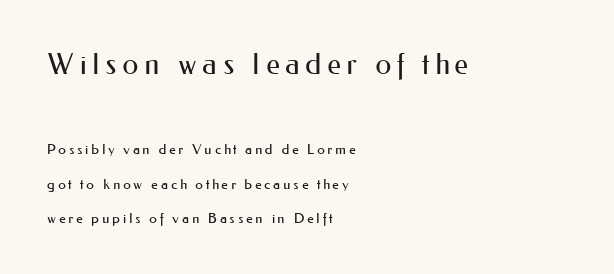
The image shows 29 px regular-weight sans-serif type, upright; set left-aligned, loose line spacing (2.45x), not underlined; the first (top) block is 2.07x larger; medium stroke contrast and a small x-height.
